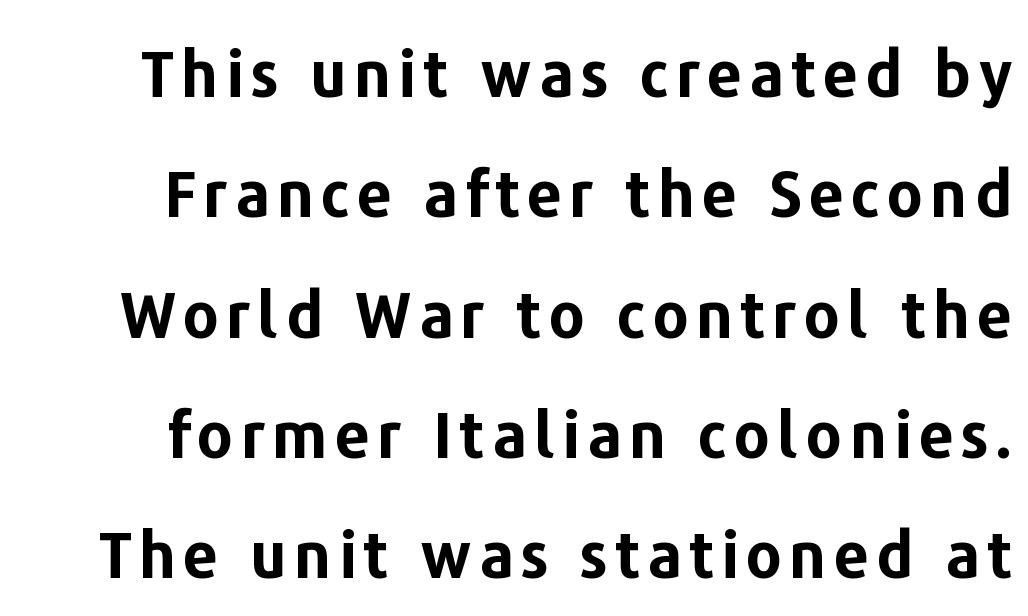
{"serif": "no", "italic": "no", "bold": "yes", "weight": "bold", "width": "normal", "stroke_contrast": "low", "x_height": "medium", "monospaced": "no", "underline": "no", "line_spacing": "loose", "line_spacing_ratio": 1.91, "glyph_px": 63}
